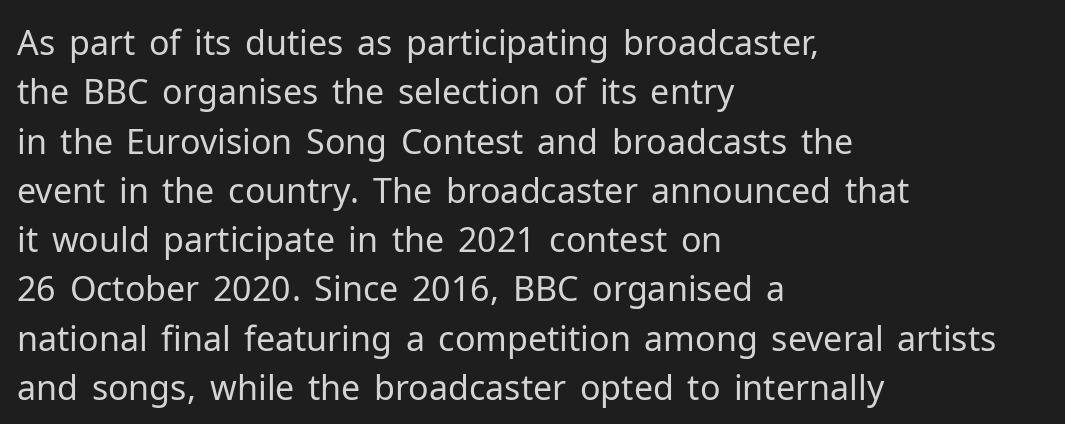
The image shows 34 px regular-weight sans-serif type, upright; set left-aligned, normal line spacing (1.45x), normal letter spacing, not underlined; low stroke contrast and a medium x-height.
